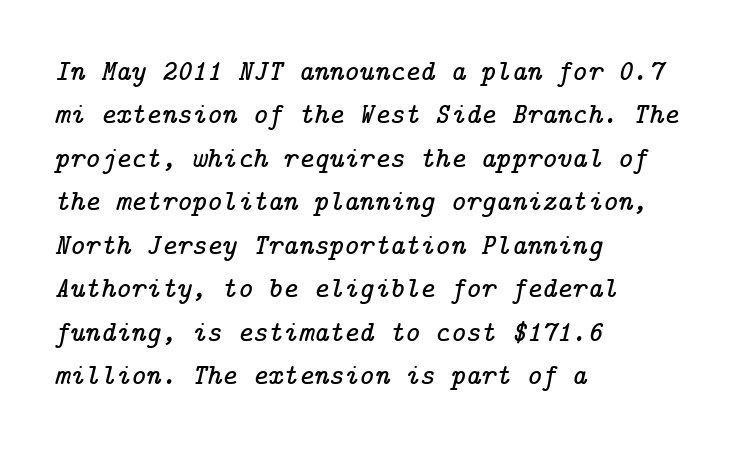
Underline: absent. The letters carry serifs — small finishing strokes at the ends of their stems. Yep, that's italic — everything's leaning. Reading down the block, your eye returns to a fixed left position each line. Honestly, the row spacing looks completely unremarkable.
